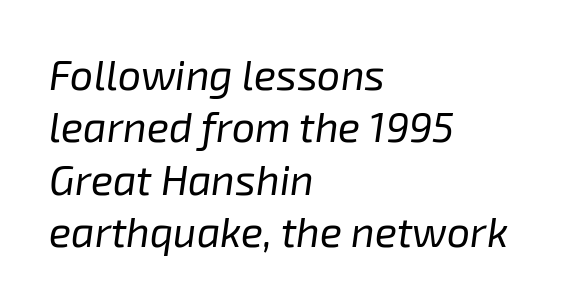
{"italic": "yes", "lean": "right", "slant_degrees": 8, "bold": "no", "weight": "regular", "width": "normal", "stroke_contrast": "low", "x_height": "medium", "monospaced": "no", "underline": "no", "align": "left", "line_spacing": "normal", "line_spacing_ratio": 1.28, "letter_spacing": "normal", "letter_spacing_em": 0.0, "glyph_px": 41}
